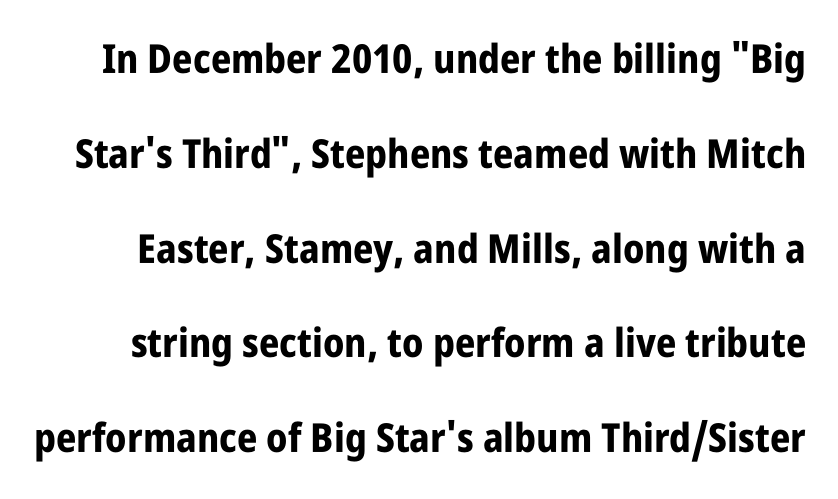
{"serif": "no", "italic": "no", "bold": "yes", "weight": "bold", "width": "condensed", "stroke_contrast": "low", "x_height": "large", "monospaced": "no", "underline": "no", "line_spacing": "loose", "line_spacing_ratio": 2.37, "letter_spacing": "normal", "letter_spacing_em": 0.0, "glyph_px": 40}
